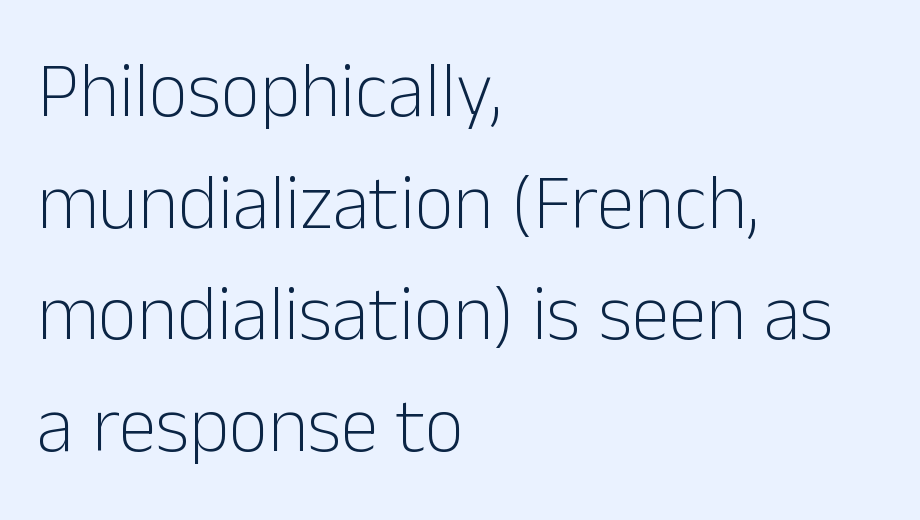
Q: Is the text bold? A: No.
Q: Is the text italic (slanted)? A: No, it is upright.
Q: Is the typeface a serif or a sans-serif typeface? A: Sans-serif.
Q: Is the text underlined? A: No.
Q: How is the paragraph aligned? A: Left-aligned.
Q: Is the spacing between letters normal or unusually wide? A: Normal.
Q: Is the spacing between lines tight, normal or loose? A: Normal.
Q: Width (condensed, normal, or wide)? A: Normal.
Q: Stroke contrast? A: Low.
Q: x-height? A: Medium.
Q: Monospaced? A: No.
